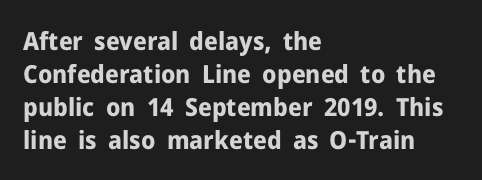
{"italic": "no", "bold": "yes", "underline": "no", "align": "left", "line_spacing": "normal", "line_spacing_ratio": 1.32, "letter_spacing": "normal", "letter_spacing_em": 0.0, "glyph_px": 25}
